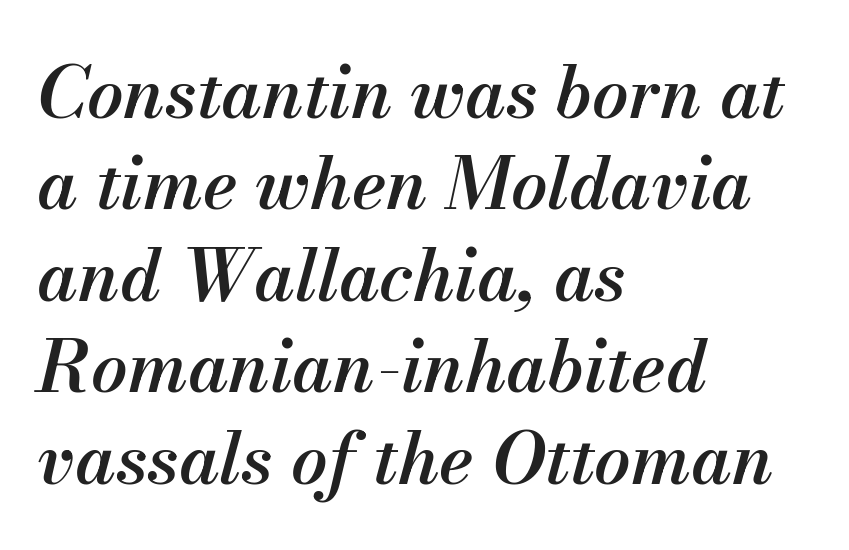
Q: Is the text bold? A: Semi-bold.
Q: Is the text italic (slanted)? A: Yes, it leans right by about 13 degrees.
Q: Is the text underlined? A: No.
Q: How is the paragraph aligned? A: Left-aligned.
Q: Is the spacing between letters normal or unusually wide? A: Normal.
Q: Is the spacing between lines tight, normal or loose? A: Normal.
Q: Width (condensed, normal, or wide)? A: Normal.
Q: Stroke contrast? A: Medium.
Q: x-height? A: Small.
Q: Monospaced? A: No.
